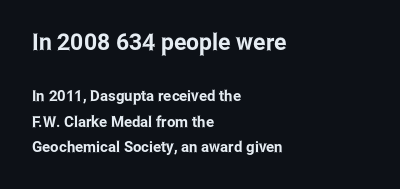
Q: Is the text italic (slanted)? A: No, it is upright.
Q: Is the text underlined? A: No.
Q: How is the paragraph aligned? A: Left-aligned.
Q: Is the spacing between letters normal or unusually wide? A: Normal.
Q: Is the spacing between lines tight, normal or loose? A: Normal.
Q: Which block of text is set in a larger size, the first (top) or the second (bottom)? A: The first (top) one.
